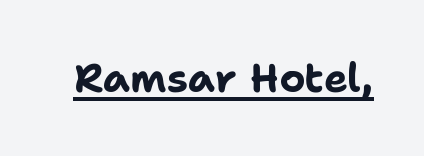
Q: Is the text bold? A: Yes.
Q: Is the text italic (slanted)? A: No, it is upright.
Q: Is the typeface a serif or a sans-serif typeface? A: Sans-serif.
Q: Is the text underlined? A: Yes.
Q: Is the spacing between letters normal or unusually wide? A: Normal.
Q: Width (condensed, normal, or wide)? A: Normal.
Q: Stroke contrast? A: Low.
Q: x-height? A: Medium.
Q: Monospaced? A: No.
